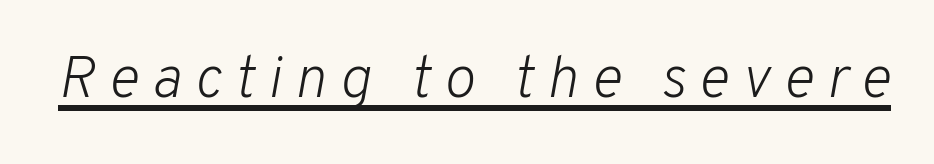
Somebody hit Ctrl+U on this one — the words are underlined. The font sits on the lighter half of the weight spectrum, regular included. Display-style spreading of the glyphs; the letterfit is very open. The axis of the letterforms is tilted away from vertical.
